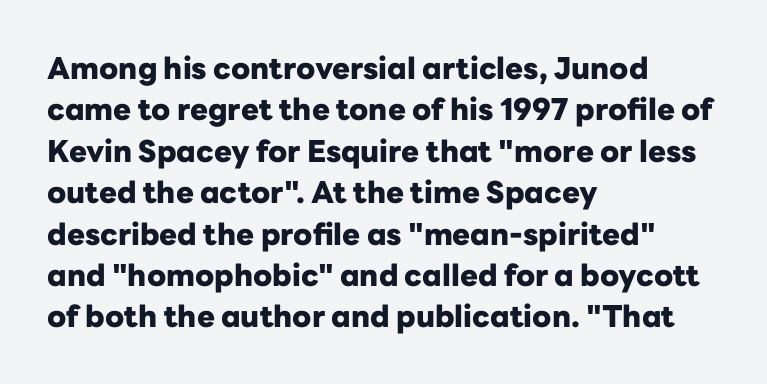
Q: Is the text bold? A: Yes.
Q: Is the text italic (slanted)? A: No, it is upright.
Q: Is the typeface a serif or a sans-serif typeface? A: Sans-serif.
Q: Is the text underlined? A: No.
Q: How is the paragraph aligned? A: Left-aligned.
Q: Is the spacing between letters normal or unusually wide? A: Normal.
Q: Is the spacing between lines tight, normal or loose? A: Normal.
Q: Width (condensed, normal, or wide)? A: Normal.
Q: Stroke contrast? A: Low.
Q: x-height? A: Medium.
Q: Monospaced? A: No.
